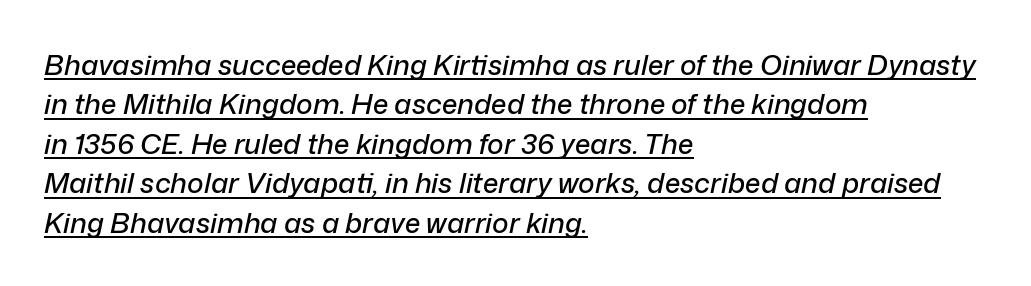
Varying glyph widths throughout — classic text-font behaviour. Caption: lettering with a line underneath. Yep, that's italic — everything's leaning. Spacing between characters is what you'd get straight out of the box. Students, observe: this is what conventionally led text looks like.
